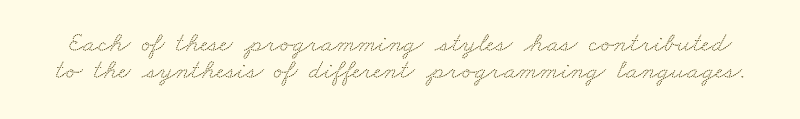
{"serif": "yes", "width": "wide", "stroke_contrast": "medium", "x_height": "small", "monospaced": "no", "underline": "no", "line_spacing": "tight", "line_spacing_ratio": 0.97, "letter_spacing": "normal", "letter_spacing_em": 0.0, "glyph_px": 28}
